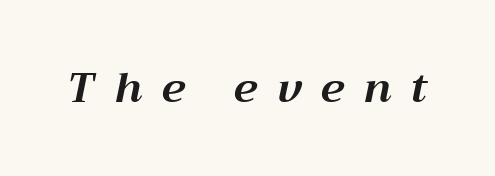
The image shows 41 px bold type, italic (leaning right); set unusually wide letter spacing (+0.48 em), not underlined; medium stroke contrast and a medium x-height.
